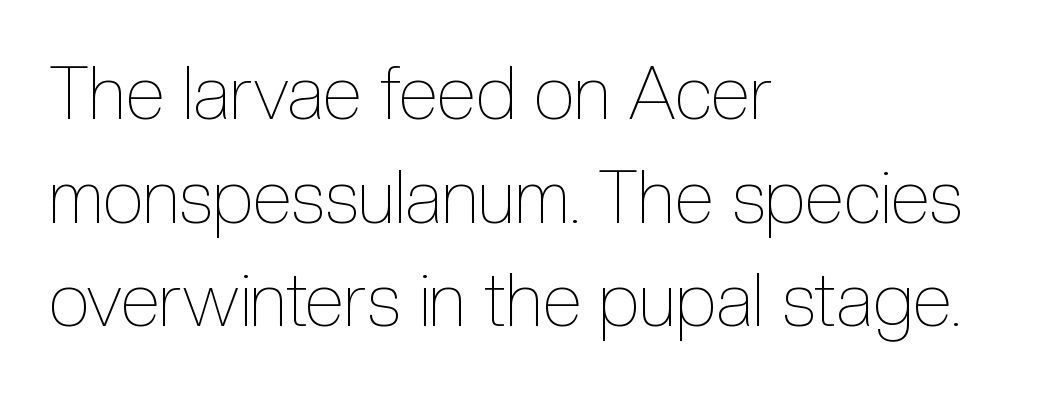
Teacher's note: observe the even left margin — that is flush-left alignment. Each letter keeps its own natural width here, so spacing adapts to shape. The tracking reads as untouched default to a designer's eye. Is this a heavy cut? Hardly; it is regular or lighter. Leading matches the norm, producing a regular column. The gap between lines stays unmarked.
